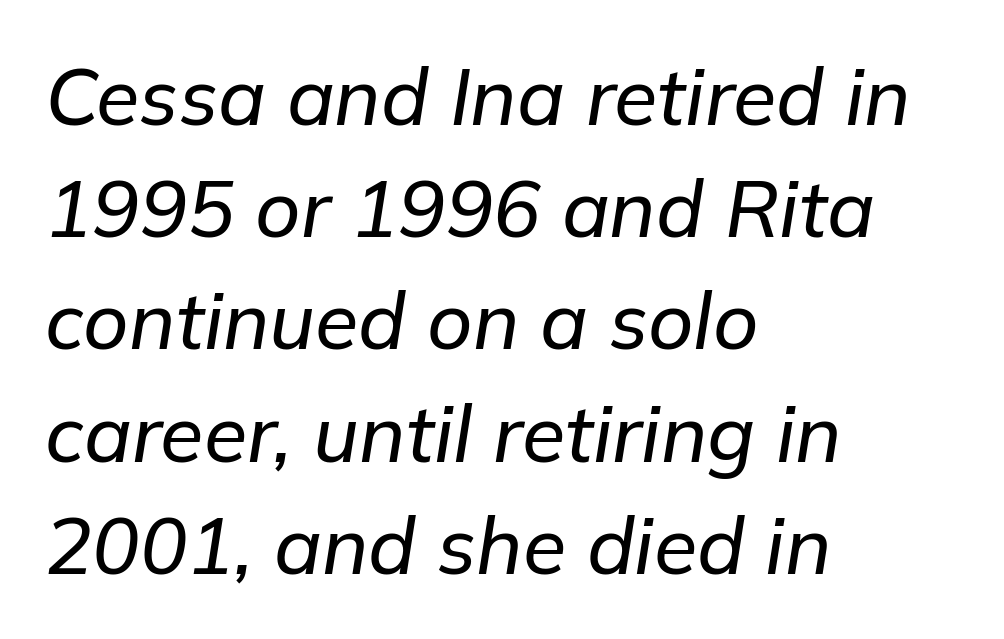
Spacing between characters is what you'd get straight out of the box. Tall strokes in this sample are angled rather than plumb. Is this a fixed-width face? No — the glyphs have proportional, varying widths. The passage is arranged the way most books set body copy — flush left. Letters rest on an invisible, unmarked baseline.
